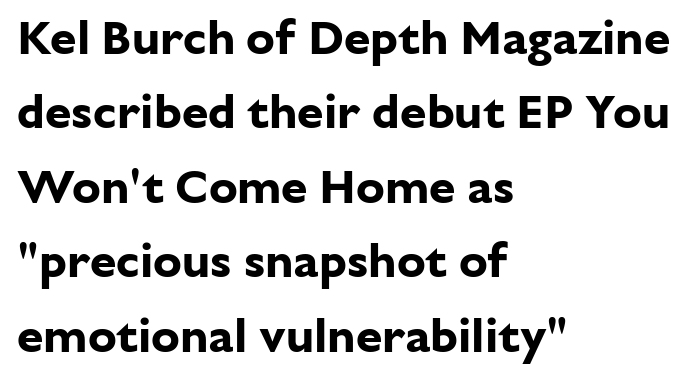
Q: Is the text bold? A: Yes.
Q: Is the text italic (slanted)? A: No, it is upright.
Q: Is the typeface a serif or a sans-serif typeface? A: Sans-serif.
Q: Is the text underlined? A: No.
Q: How is the paragraph aligned? A: Left-aligned.
Q: Is the spacing between letters normal or unusually wide? A: Normal.
Q: Is the spacing between lines tight, normal or loose? A: Normal.
Q: Width (condensed, normal, or wide)? A: Normal.
Q: Stroke contrast? A: Low.
Q: x-height? A: Medium.
Q: Monospaced? A: No.
